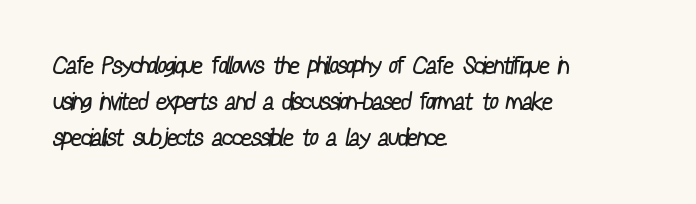
Q: Is the text bold? A: No.
Q: Is the text underlined? A: No.
Q: How is the paragraph aligned? A: Left-aligned.
Q: Is the spacing between letters normal or unusually wide? A: Normal.
Q: Is the spacing between lines tight, normal or loose? A: Normal.
